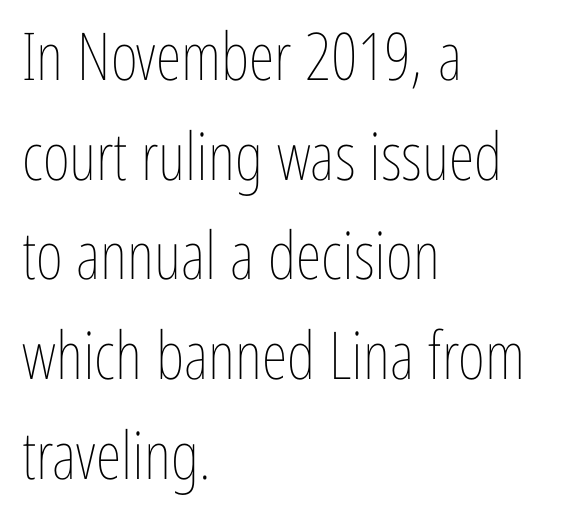
Type without underlining. Characters remain perfectly vertical along every line. The letterforms sit shoulder to shoulder at normal distance. Interline gaps are of average width in this sample.
